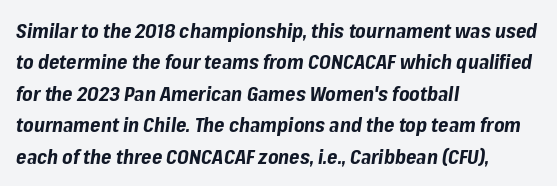
Q: Is the text bold? A: Yes.
Q: Is the text italic (slanted)? A: Yes, it leans right by about 8 degrees.
Q: Is the text underlined? A: No.
Q: How is the paragraph aligned? A: Left-aligned.
Q: Is the spacing between letters normal or unusually wide? A: Normal.
Q: Is the spacing between lines tight, normal or loose? A: Normal.
